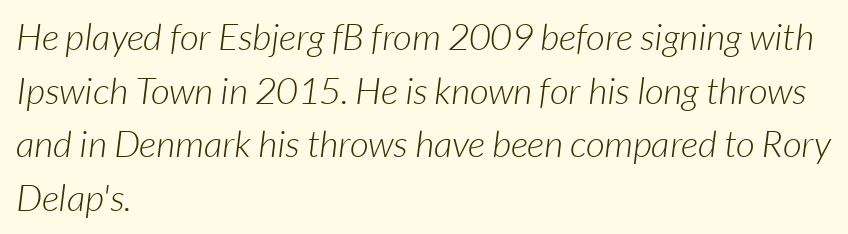
The face used here is proportionally spaced, like ordinary book or web type. Inter-character spacing is left at the font's built-in metrics. The passage shown is not underscored anywhere. Leading: standard. Note: no serifs on the glyphs. The text block is weighted toward the left margin, trailing off unevenly rightward.
